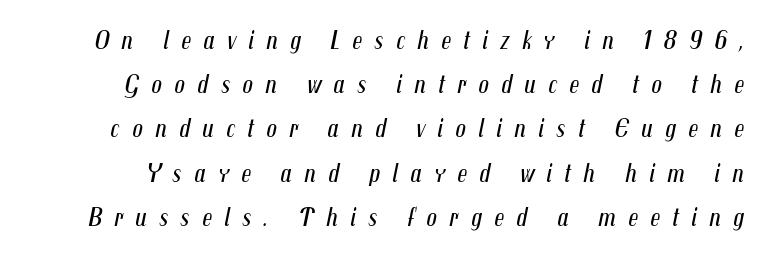
No heavy texture on the line: the type isn't bold. The tracking reads as deliberately expanded to a designer's eye. Reading down the column, the eye jumps a familiar distance to each next line. Unmarked baselines from the first word to the last.
